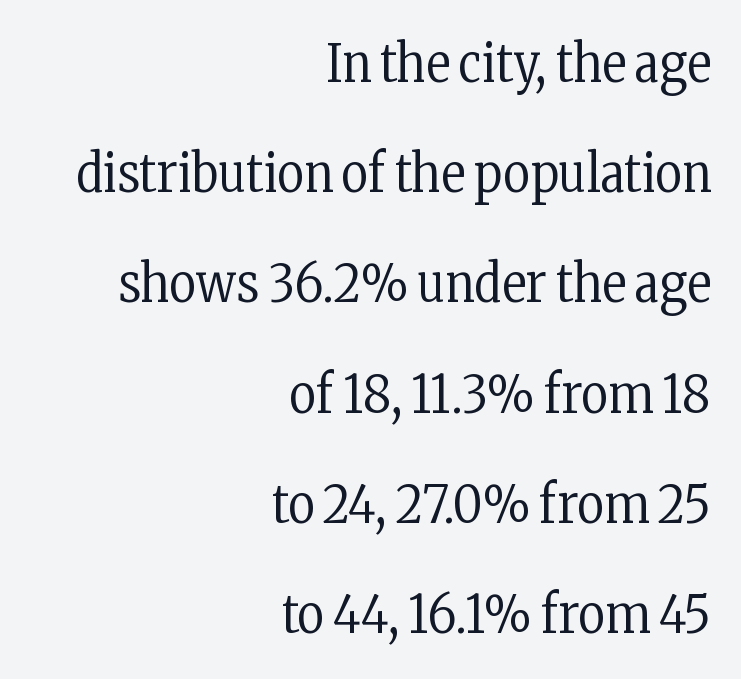
The image shows 52 px regular-weight, condensed serif type, upright; set right-aligned, loose line spacing (2.12x), normal letter spacing, not underlined; low stroke contrast and a medium x-height.
